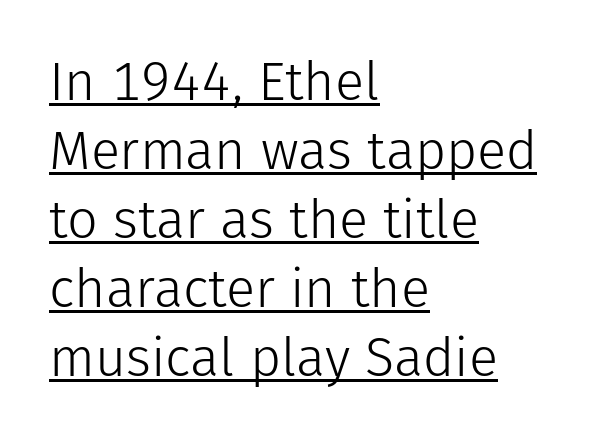
Q: Is the text bold? A: No.
Q: Is the text italic (slanted)? A: No, it is upright.
Q: Is the typeface a serif or a sans-serif typeface? A: Sans-serif.
Q: Is the text underlined? A: Yes.
Q: How is the paragraph aligned? A: Left-aligned.
Q: Is the spacing between letters normal or unusually wide? A: Normal.
Q: Is the spacing between lines tight, normal or loose? A: Normal.
Q: Width (condensed, normal, or wide)? A: Normal.
Q: Stroke contrast? A: Low.
Q: x-height? A: Medium.
Q: Monospaced? A: No.
